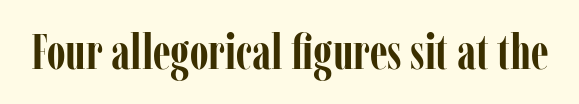
Q: Is the text bold? A: Yes.
Q: Is the text italic (slanted)? A: No, it is upright.
Q: Is the typeface a serif or a sans-serif typeface? A: Serif.
Q: Is the text underlined? A: No.
Q: Is the spacing between letters normal or unusually wide? A: Normal.
Q: Width (condensed, normal, or wide)? A: Condensed.
Q: Stroke contrast? A: Low.
Q: x-height? A: Medium.
Q: Monospaced? A: No.
